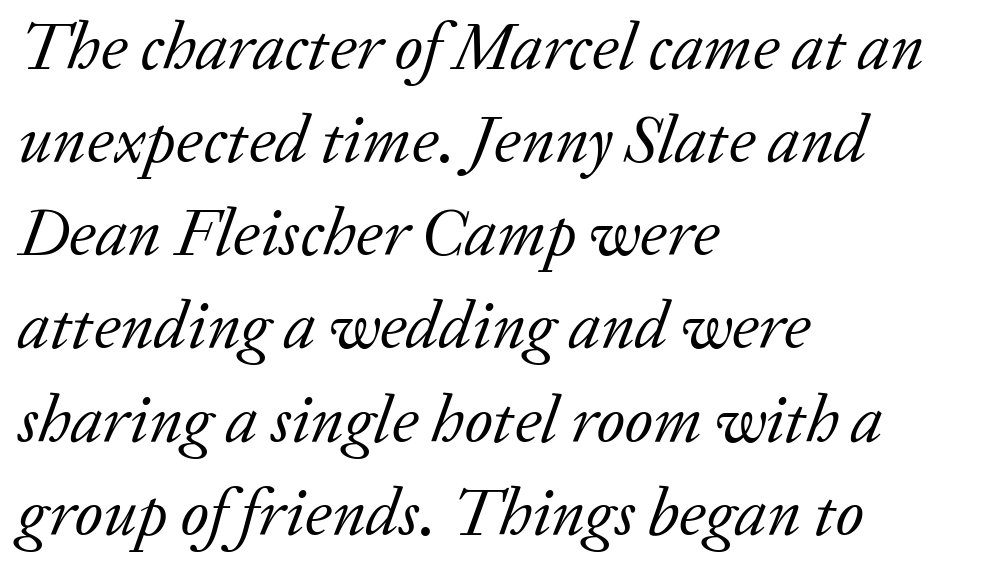
Q: Is the text bold? A: No.
Q: Is the text italic (slanted)? A: Yes, it leans right by about 20 degrees.
Q: Is the typeface a serif or a sans-serif typeface? A: Serif.
Q: Is the text underlined? A: No.
Q: How is the paragraph aligned? A: Left-aligned.
Q: Is the spacing between letters normal or unusually wide? A: Normal.
Q: Is the spacing between lines tight, normal or loose? A: Normal.
Q: Width (condensed, normal, or wide)? A: Normal.
Q: Stroke contrast? A: Low.
Q: x-height? A: Medium.
Q: Monospaced? A: No.
